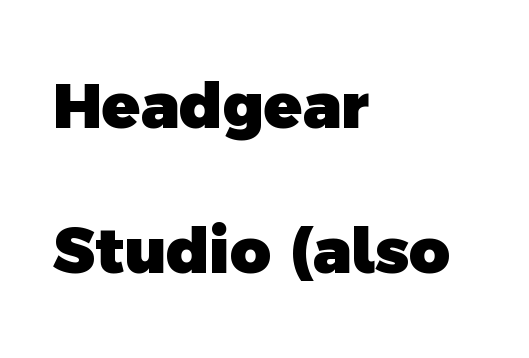
Baseline-to-baseline distance is far greater than the letter height. Here the designer chose a conventional face with non-uniform glyph widths. Caption: standard tracking, unaltered. Stroke terminals: plain, sans-serif.
